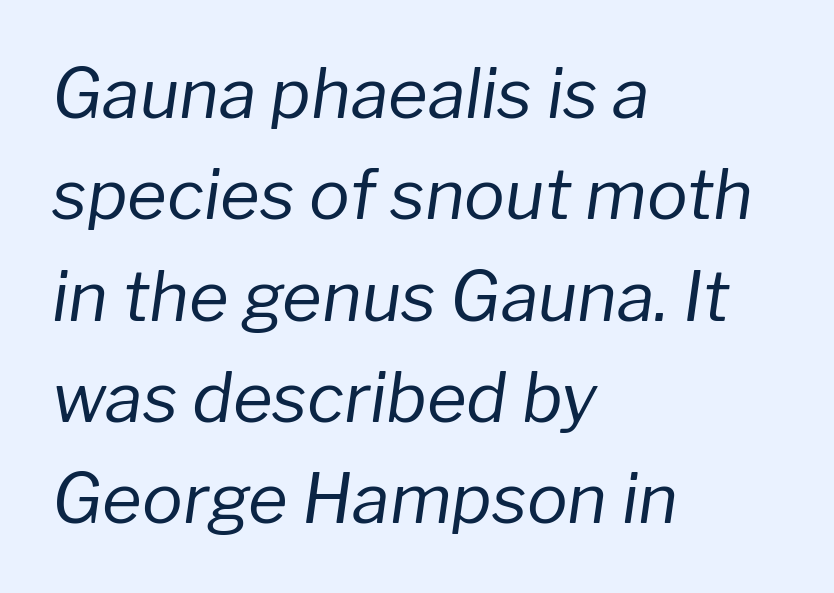
{"italic": "yes", "lean": "right", "slant_degrees": 8, "bold": "no", "weight": "regular", "width": "normal", "stroke_contrast": "low", "x_height": "medium", "monospaced": "no", "underline": "no", "align": "left", "line_spacing": "normal", "line_spacing_ratio": 1.49, "letter_spacing": "normal", "letter_spacing_em": 0.0, "glyph_px": 68}
